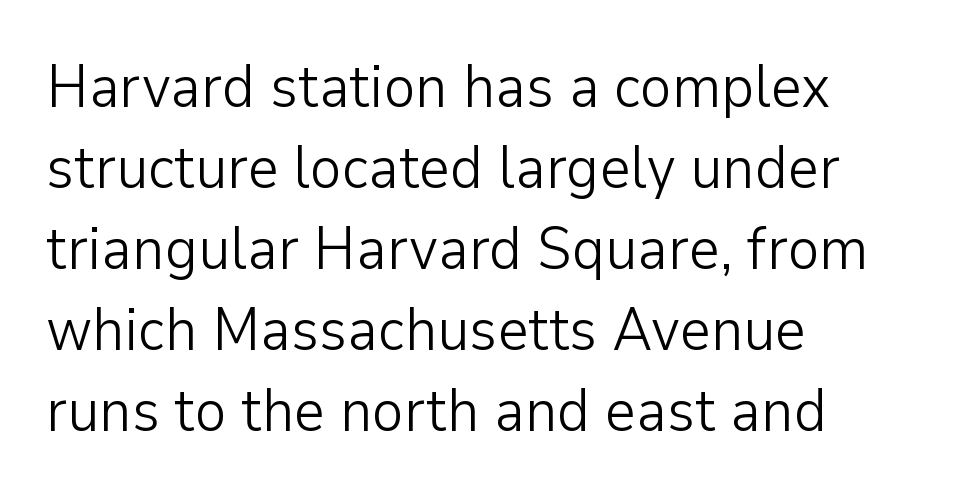
Q: Is the text bold? A: No.
Q: Is the text italic (slanted)? A: No, it is upright.
Q: Is the typeface a serif or a sans-serif typeface? A: Sans-serif.
Q: Is the text underlined? A: No.
Q: How is the paragraph aligned? A: Left-aligned.
Q: Is the spacing between letters normal or unusually wide? A: Normal.
Q: Is the spacing between lines tight, normal or loose? A: Normal.
Q: Width (condensed, normal, or wide)? A: Normal.
Q: Stroke contrast? A: Low.
Q: x-height? A: Medium.
Q: Monospaced? A: No.
